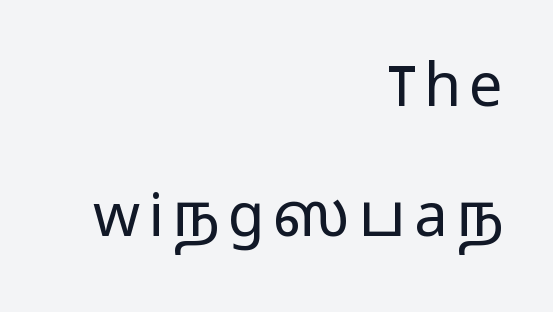
{"serif": "no", "italic": "no", "bold": "no", "weight": "light", "width": "wide", "stroke_contrast": "low", "x_height": "medium", "monospaced": "no", "underline": "no", "align": "right", "line_spacing": "loose", "line_spacing_ratio": 2.17, "glyph_px": 60}
